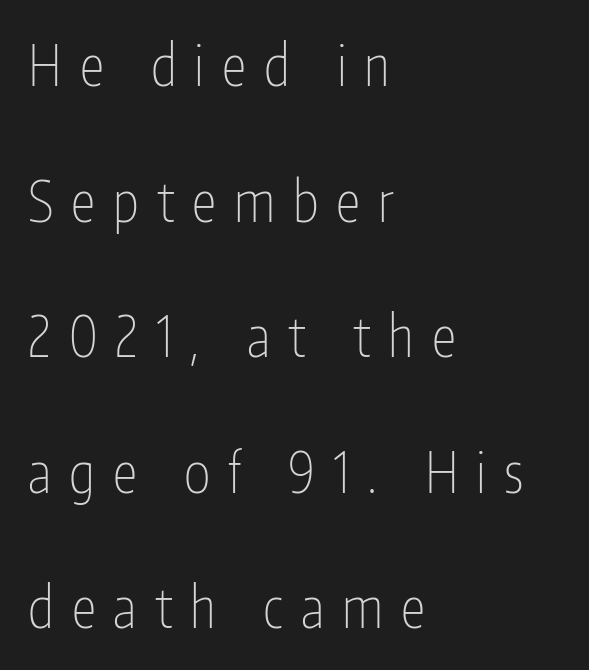
Is this a heavy cut? Hardly; it is regular or lighter. The lines are spread far apart with generous leading. Nothing sits at the stroke ends, so this counts as sans-serif. There is plenty of visible air inserted between adjacent glyphs. Do the characters align in a grid? No, the font is proportional.
